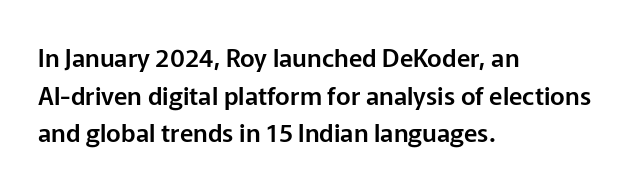
The image shows 25 px text type, upright; set left-aligned, normal line spacing (1.51x), normal letter spacing, not underlined.
